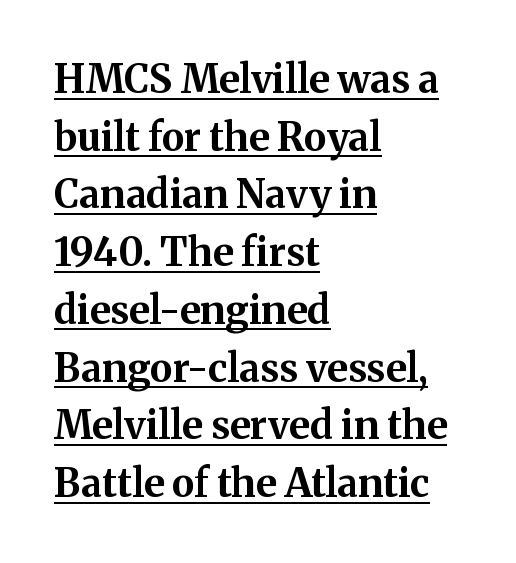
The image shows 39 px bold serif type, upright; set left-aligned, normal line spacing (1.48x), normal letter spacing, underlined; medium stroke contrast and a medium x-height.
